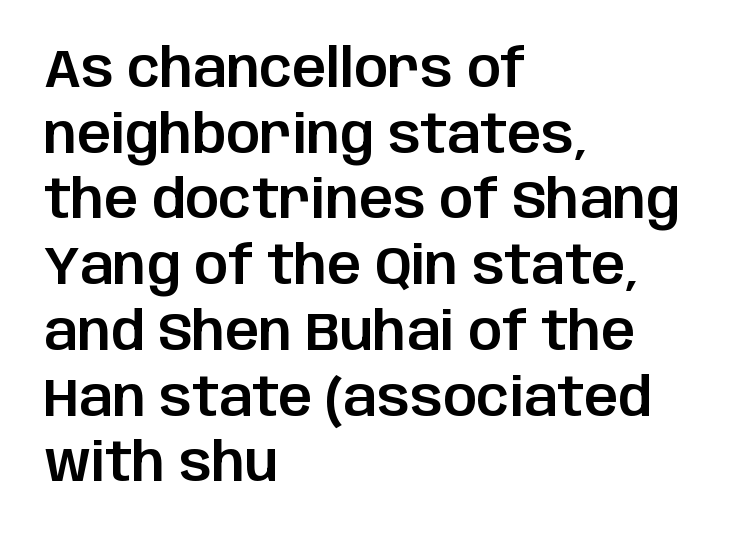
{"serif": "no", "italic": "no", "width": "normal", "stroke_contrast": "low", "x_height": "large", "monospaced": "no", "underline": "no", "align": "left", "line_spacing_ratio": 1.24, "letter_spacing": "normal", "letter_spacing_em": 0.0, "glyph_px": 53}
